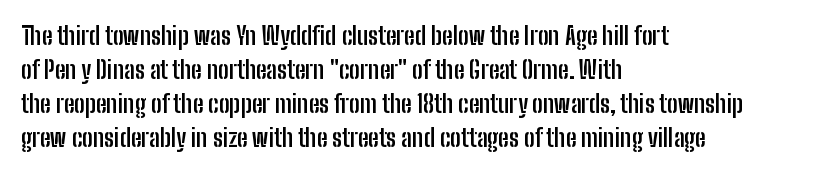
The image shows 24 px bold type, upright; set left-aligned, normal line spacing (1.41x), normal letter spacing, not underlined.
